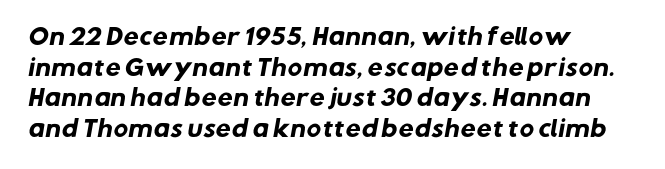
{"bold": "yes", "underline": "no", "align": "left", "line_spacing": "normal", "line_spacing_ratio": 1.39, "letter_spacing": "normal", "letter_spacing_em": 0.0, "glyph_px": 22}
